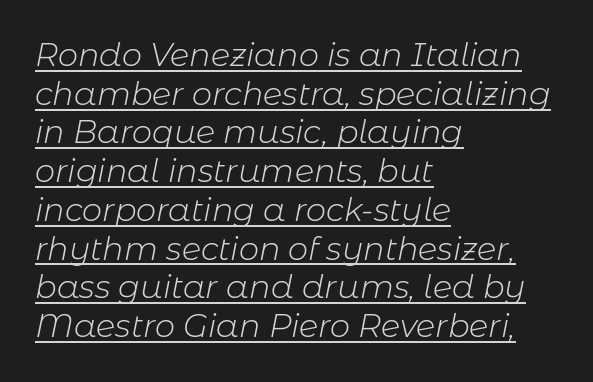
Q: Is the text bold? A: No.
Q: Is the text italic (slanted)? A: Yes, it leans right by about 11 degrees.
Q: Is the text underlined? A: Yes.
Q: How is the paragraph aligned? A: Left-aligned.
Q: Is the spacing between letters normal or unusually wide? A: Normal.
Q: Width (condensed, normal, or wide)? A: Normal.
Q: Stroke contrast? A: Low.
Q: x-height? A: Medium.
Q: Monospaced? A: No.
